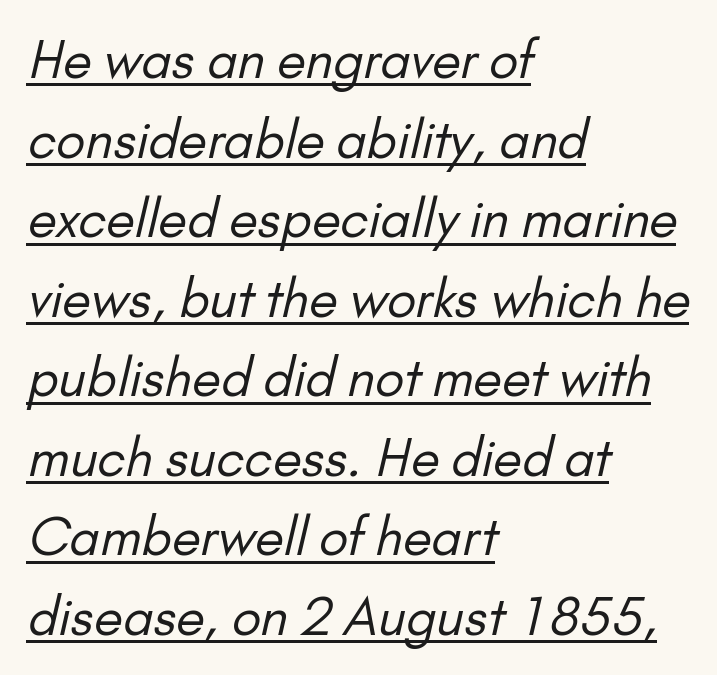
The image shows 52 px regular-weight sans-serif type; set left-aligned, normal line spacing (1.53x), normal letter spacing, underlined; low stroke contrast and a small x-height.
